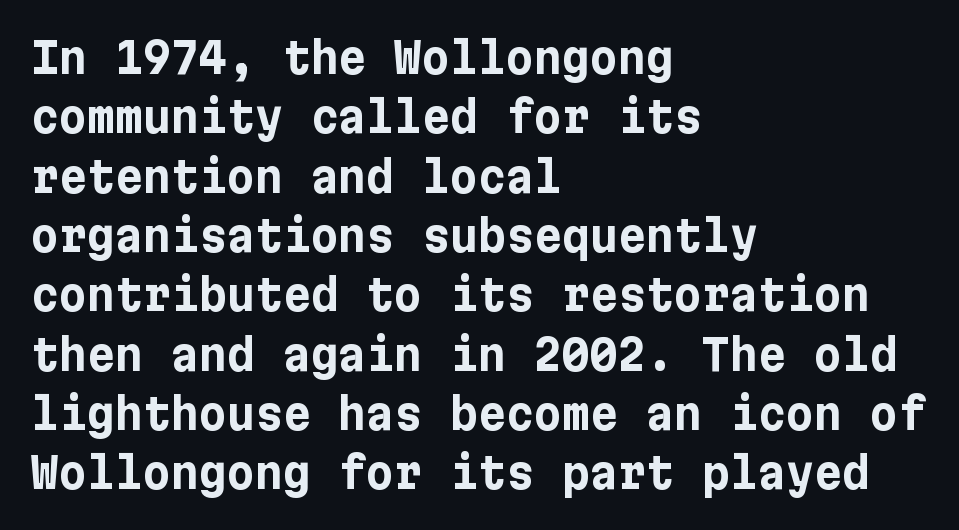
{"serif": "no", "italic": "no", "bold": "yes", "weight": "bold", "width": "normal", "stroke_contrast": "low", "x_height": "medium", "underline": "no", "align": "left", "line_spacing": "normal", "line_spacing_ratio": 1.38, "letter_spacing": "normal", "letter_spacing_em": 0.0, "glyph_px": 43}
